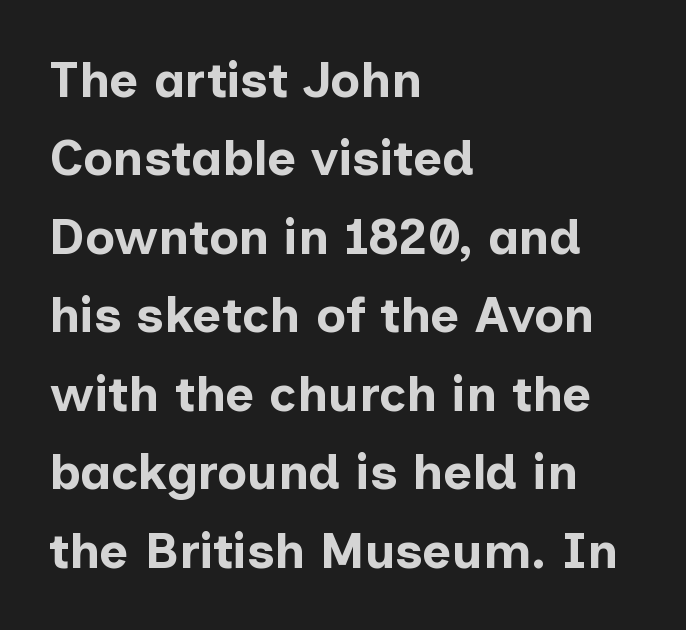
Q: Is the text bold? A: Yes.
Q: Is the text italic (slanted)? A: No, it is upright.
Q: Is the typeface a serif or a sans-serif typeface? A: Sans-serif.
Q: Is the text underlined? A: No.
Q: How is the paragraph aligned? A: Left-aligned.
Q: Is the spacing between letters normal or unusually wide? A: Normal.
Q: Is the spacing between lines tight, normal or loose? A: Normal.
Q: Width (condensed, normal, or wide)? A: Normal.
Q: Stroke contrast? A: Low.
Q: x-height? A: Medium.
Q: Monospaced? A: No.
